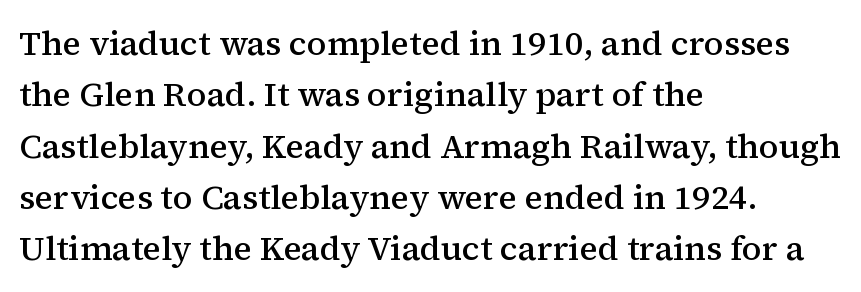
{"serif": "yes", "italic": "no", "bold": "semi", "weight": "semibold", "width": "normal", "stroke_contrast": "medium", "x_height": "medium", "monospaced": "no", "underline": "no", "align": "left", "line_spacing": "normal", "line_spacing_ratio": 1.51, "letter_spacing": "normal", "letter_spacing_em": 0.0, "glyph_px": 34}
